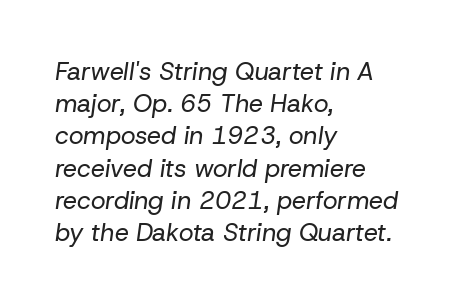
{"italic": "yes", "lean": "right", "slant_degrees": 8, "bold": "no", "underline": "no", "align": "left", "line_spacing": "normal", "line_spacing_ratio": 1.29, "letter_spacing": "normal", "letter_spacing_em": 0.0, "glyph_px": 25}
